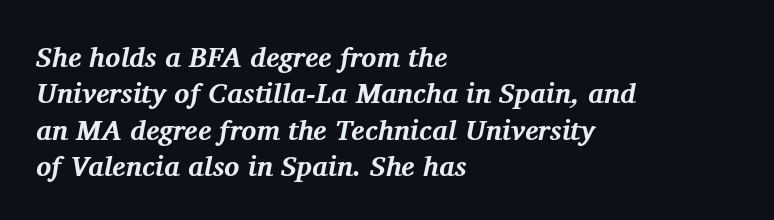
Compared with typical paragraphs, the rows here are spaced about the same. Words float on clear page, feet unadorned. Each letter's strokes conclude with small projecting serifs. You could not count columns in this text — the font is proportionally spaced. Plenty of ink on the page — the face is bold. Visually the block forms a straight wall on the left and a jagged coastline on the right.
